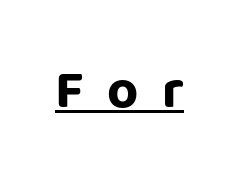
Students, observe the line beneath the letters — that is underlining. The passage shown is typed in a proportional face where columns would drift. Grotesque or geometric, the face here clearly has no serifs. Compared with typical body copy, the letter spacing here is much looser.
